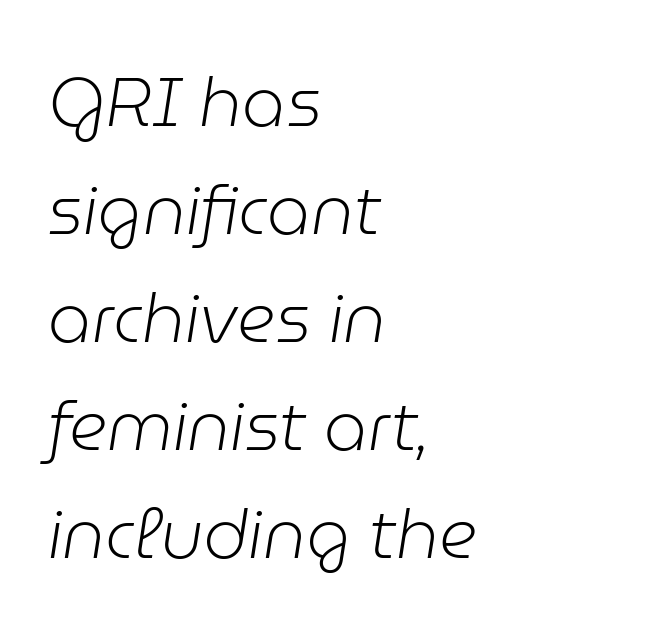
{"italic": "yes", "lean": "right", "slant_degrees": 9, "bold": "no", "weight": "light", "width": "normal", "stroke_contrast": "low", "x_height": "medium", "monospaced": "no", "underline": "no", "align": "left", "line_spacing": "normal", "line_spacing_ratio": 1.59, "letter_spacing": "normal", "letter_spacing_em": 0.0, "glyph_px": 68}
